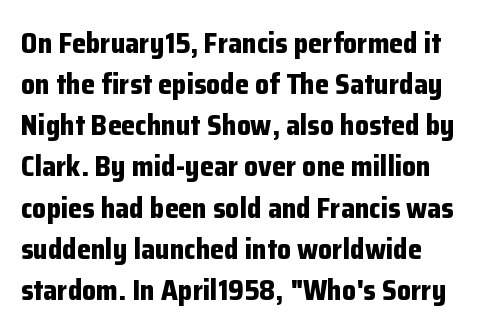
{"serif": "no", "italic": "no", "bold": "yes", "weight": "bold", "width": "normal", "stroke_contrast": "low", "x_height": "medium", "monospaced": "no", "underline": "no", "line_spacing": "normal", "line_spacing_ratio": 1.47, "letter_spacing": "normal", "letter_spacing_em": 0.0, "glyph_px": 28}
